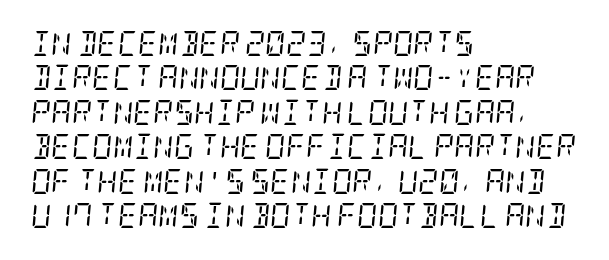
{"italic": "yes", "lean": "right", "slant_degrees": 5, "bold": "no", "underline": "no", "align": "left", "line_spacing": "normal", "line_spacing_ratio": 1.38, "letter_spacing": "normal", "letter_spacing_em": 0.0, "glyph_px": 25}
